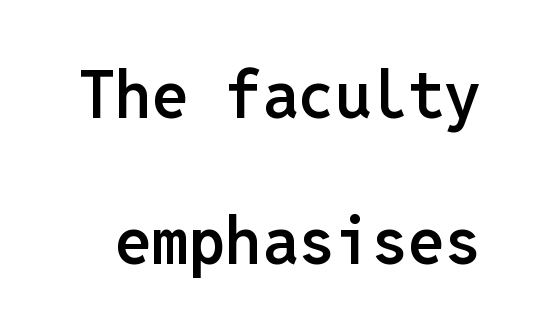
The image shows 65 px semibold sans-serif type, upright, monospaced; set loose line spacing (2.24x), normal letter spacing, not underlined; low stroke contrast and a medium x-height.
